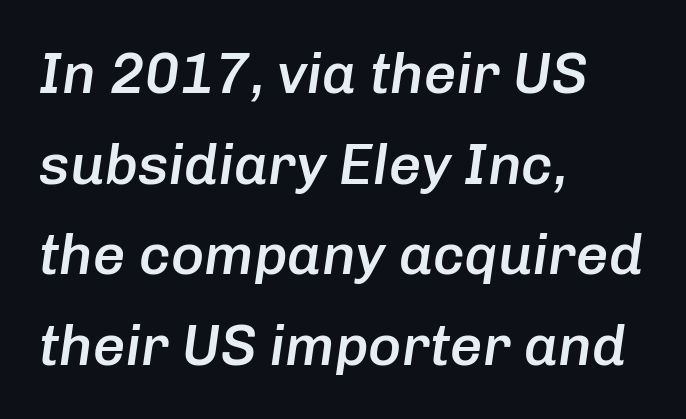
The image shows 57 px semibold type, italic (leaning right); set left-aligned, normal line spacing (1.59x), normal letter spacing, not underlined; low stroke contrast and a medium x-height.
